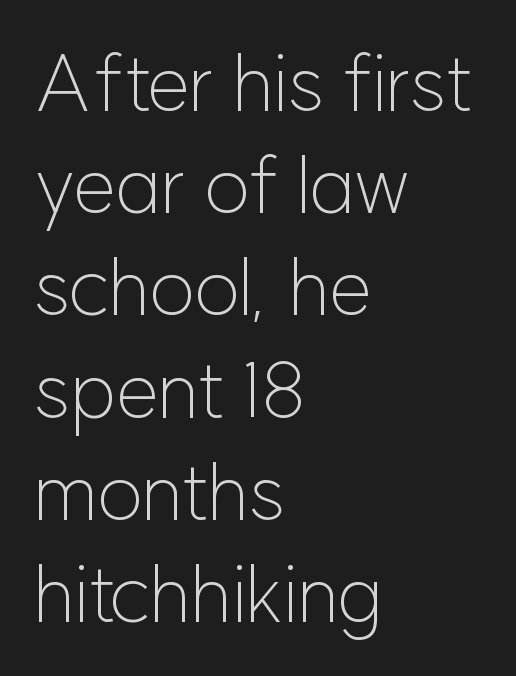
Q: Is the text bold? A: No.
Q: Is the text italic (slanted)? A: No, it is upright.
Q: Is the typeface a serif or a sans-serif typeface? A: Sans-serif.
Q: Is the text underlined? A: No.
Q: How is the paragraph aligned? A: Left-aligned.
Q: Is the spacing between letters normal or unusually wide? A: Normal.
Q: Is the spacing between lines tight, normal or loose? A: Normal.
Q: Width (condensed, normal, or wide)? A: Normal.
Q: Stroke contrast? A: Low.
Q: x-height? A: Medium.
Q: Monospaced? A: No.
